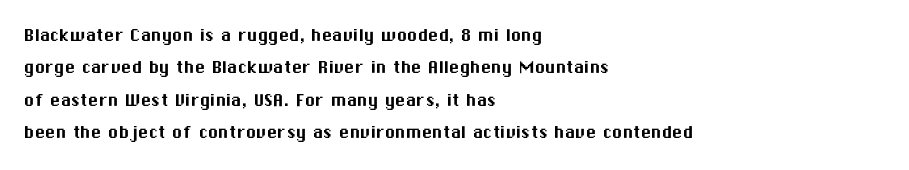
The image shows 21 px text type, upright; set left-aligned, normal line spacing (1.54x), normal letter spacing, not underlined.
